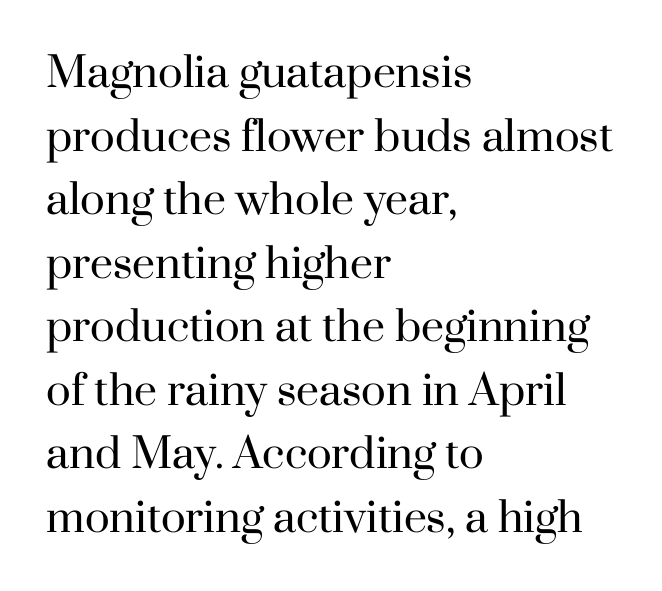
The image shows 41 px regular-weight serif type, upright; set left-aligned, normal line spacing (1.55x), normal letter spacing, not underlined; high stroke contrast and a small x-height.
